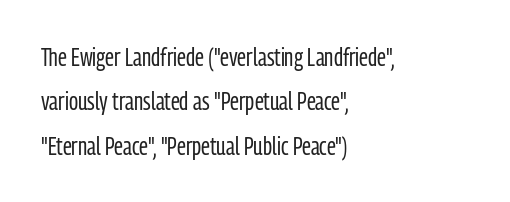
The characters are drawn with everyday or finer stroke widths. The type sits square on the baseline with zero lean. Casual observation: everything's shoved over to the left. The rendering keeps characters at their native spacing.
